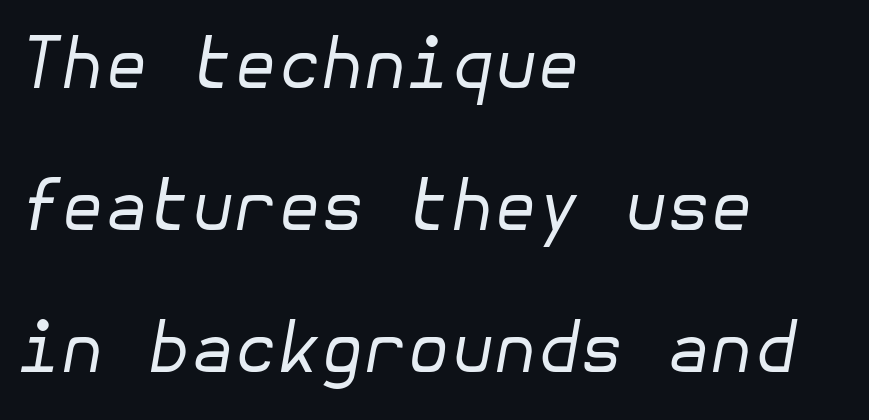
Ink coverage per letter is moderate at most. Italic? Definitely — the glyphs are oblique. Has an underline been added? It has not. Standard letterfit; no display-style spreading of the glyphs. In terms of leading, this rendering errs on the spacious side. The lines in this sample share a left origin and differ only in where they stop.
